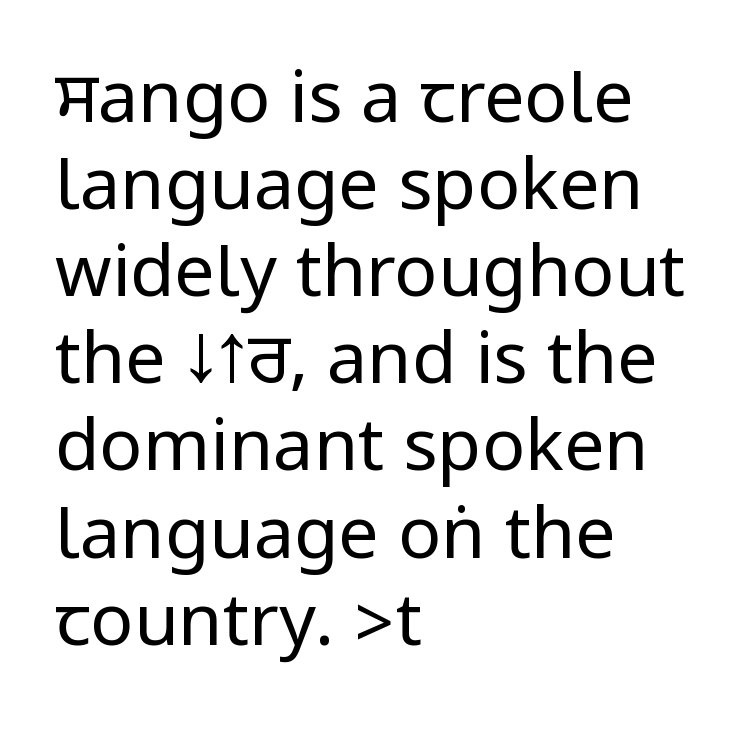
Q: Is the text bold? A: No.
Q: Is the text italic (slanted)? A: No, it is upright.
Q: Is the typeface a serif or a sans-serif typeface? A: Sans-serif.
Q: Is the text underlined? A: No.
Q: How is the paragraph aligned? A: Left-aligned.
Q: Is the spacing between letters normal or unusually wide? A: Normal.
Q: Width (condensed, normal, or wide)? A: Condensed.
Q: Stroke contrast? A: Low.
